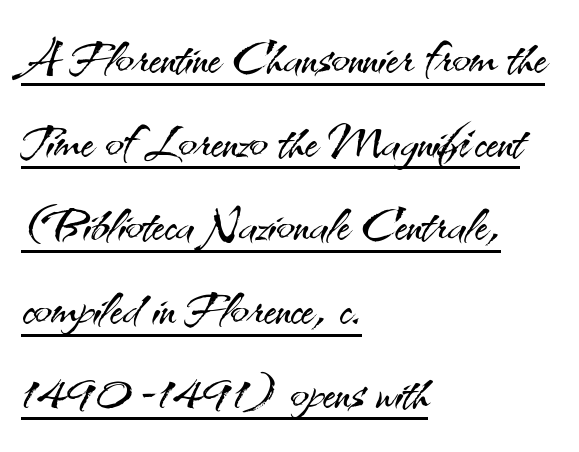
Is the stroke heavy? The answer is a plain regular-or-lighter. The string is rendered with underlining switched on. Leftover space on each line is placed entirely after the last word. Here the designer chose a conventional face with non-uniform glyph widths.
